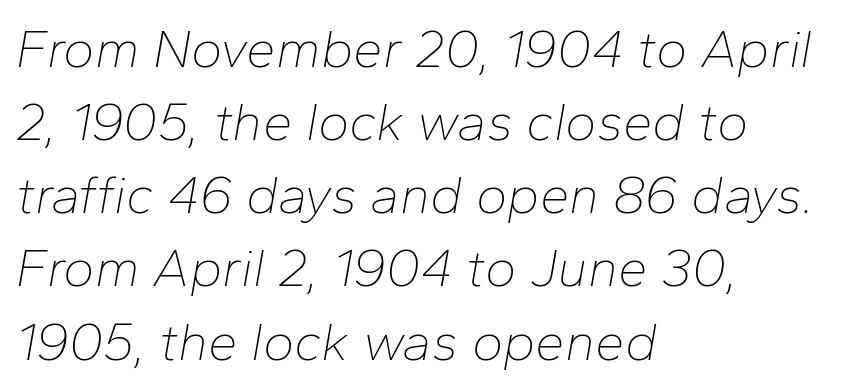
Q: Is the text bold? A: No.
Q: Is the text italic (slanted)? A: Yes, it leans right by about 10 degrees.
Q: Is the text underlined? A: No.
Q: How is the paragraph aligned? A: Left-aligned.
Q: Is the spacing between letters normal or unusually wide? A: Normal.
Q: Is the spacing between lines tight, normal or loose? A: Normal.
Q: Width (condensed, normal, or wide)? A: Normal.
Q: Stroke contrast? A: Low.
Q: x-height? A: Medium.
Q: Monospaced? A: No.
